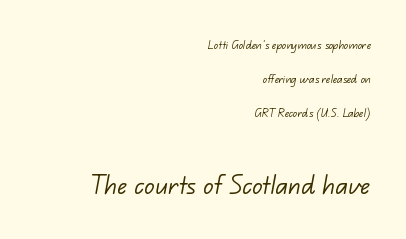
The image shows 32 px light sans-serif type; set right-aligned, loose line spacing (2.43x), normal letter spacing, not underlined; the second (bottom) block is 2.29x larger; low stroke contrast and a small x-height.
